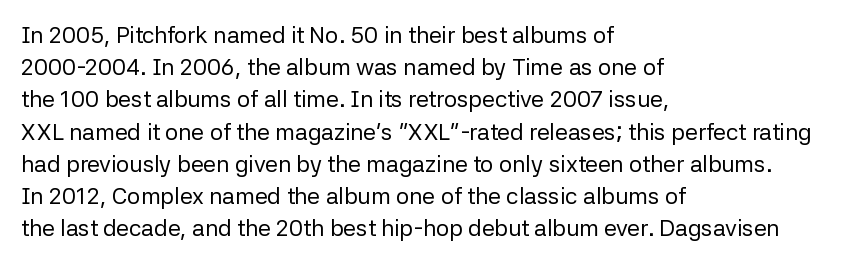
Q: Is the text bold? A: No.
Q: Is the text italic (slanted)? A: No, it is upright.
Q: Is the text underlined? A: No.
Q: How is the paragraph aligned? A: Left-aligned.
Q: Is the spacing between letters normal or unusually wide? A: Normal.
Q: Is the spacing between lines tight, normal or loose? A: Normal.
